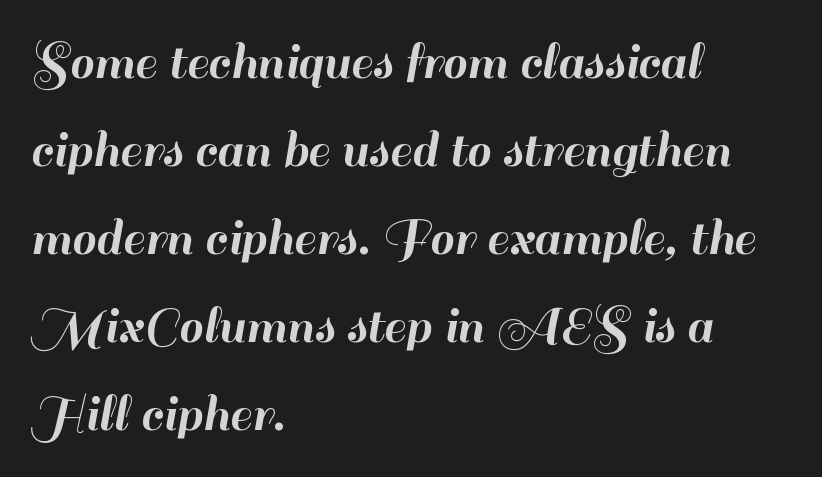
The image shows 55 px sans-serif type; set left-aligned, normal line spacing (1.6x), normal letter spacing, not underlined; high stroke contrast and a small x-height.
